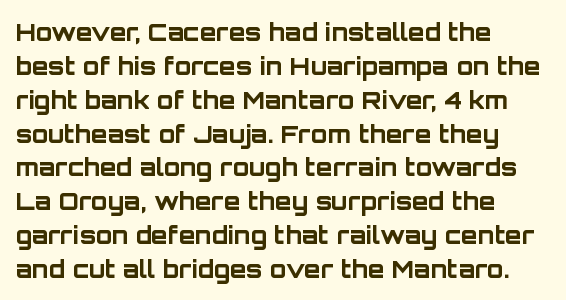
The image shows 24 px bold type, upright; set left-aligned, normal line spacing (1.41x), normal letter spacing, not underlined.
